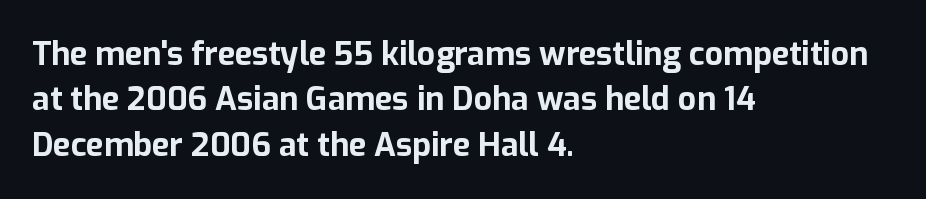
The image shows 32 px bold sans-serif type, upright; set left-aligned, normal line spacing (1.42x), normal letter spacing, not underlined; low stroke contrast and a medium x-height.
